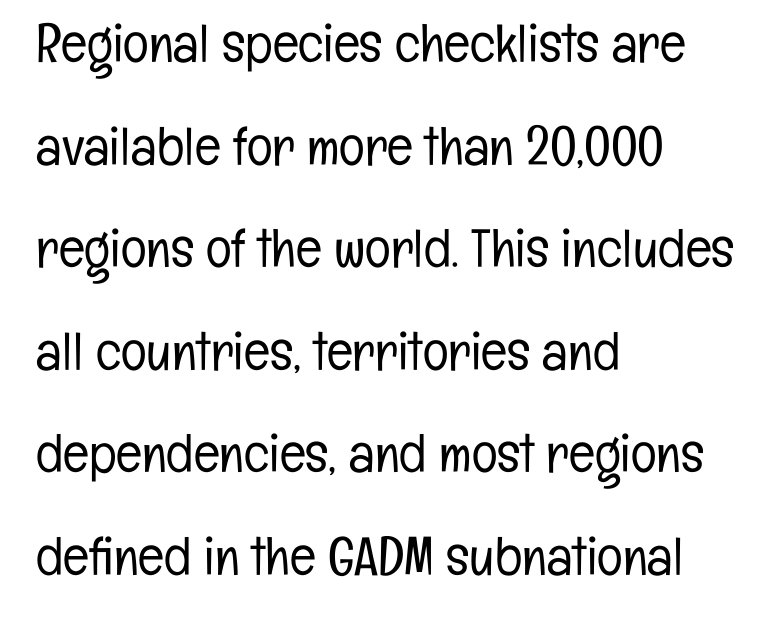
{"serif": "no", "italic": "no", "bold": "no", "weight": "light", "width": "condensed", "stroke_contrast": "low", "x_height": "medium", "monospaced": "no", "underline": "no", "align": "left", "line_spacing": "loose", "line_spacing_ratio": 1.9, "letter_spacing": "normal", "letter_spacing_em": 0.0, "glyph_px": 54}
